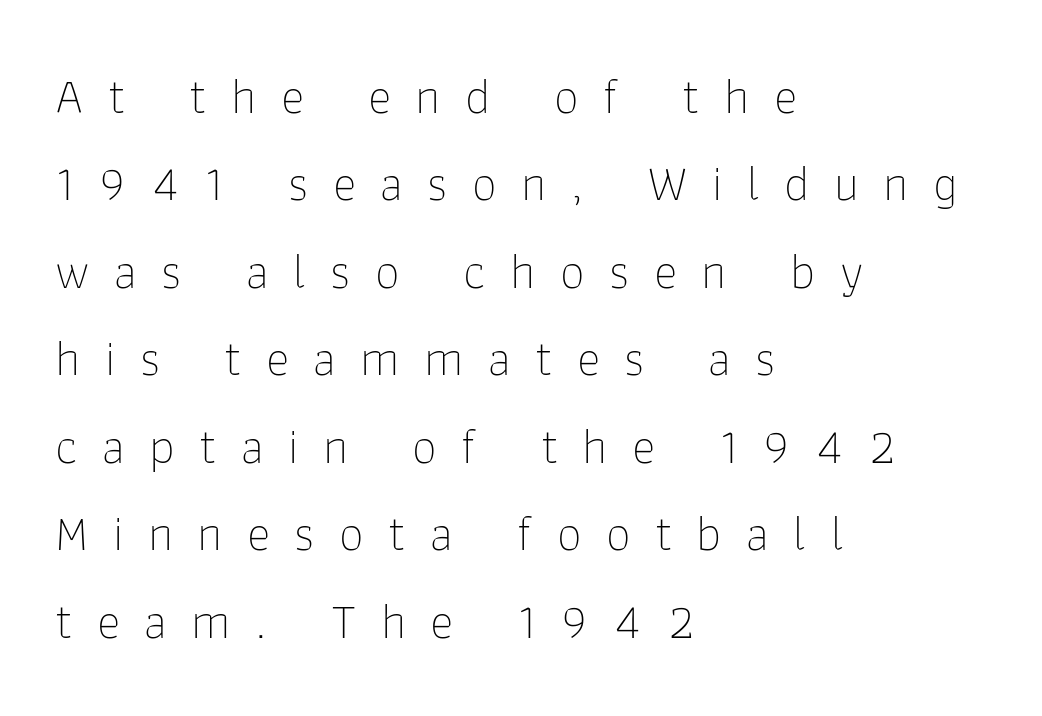
Lines of text with bare space underneath. The passage is arranged the way most books set body copy — flush left. This sample uses a sans-serif face. You can tell it's not italic because the verticals are truly vertical. The typeface has the unassuming heft of standard copy or less. The face used here is proportionally spaced, like ordinary book or web type.
